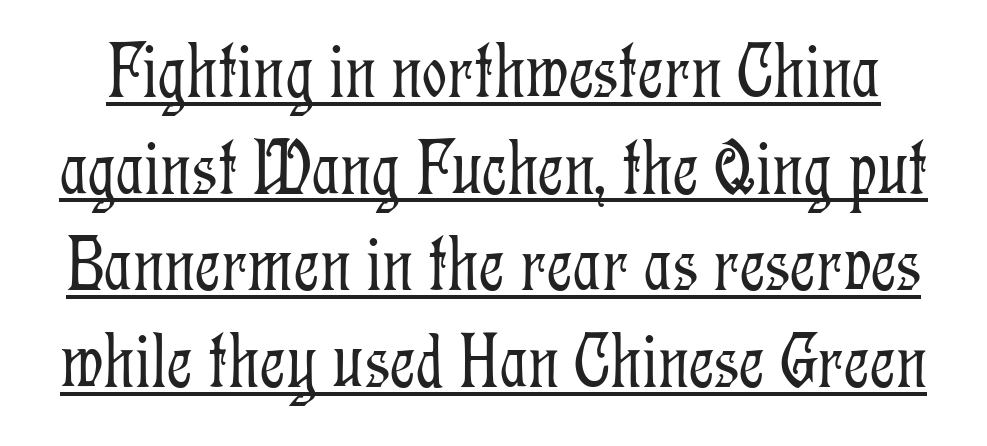
Q: Is the text bold? A: No.
Q: Is the text italic (slanted)? A: No, it is upright.
Q: Is the typeface a serif or a sans-serif typeface? A: Serif.
Q: Is the text underlined? A: Yes.
Q: Is the spacing between letters normal or unusually wide? A: Normal.
Q: Width (condensed, normal, or wide)? A: Condensed.
Q: Stroke contrast? A: Low.
Q: x-height? A: Medium.
Q: Monospaced? A: No.
